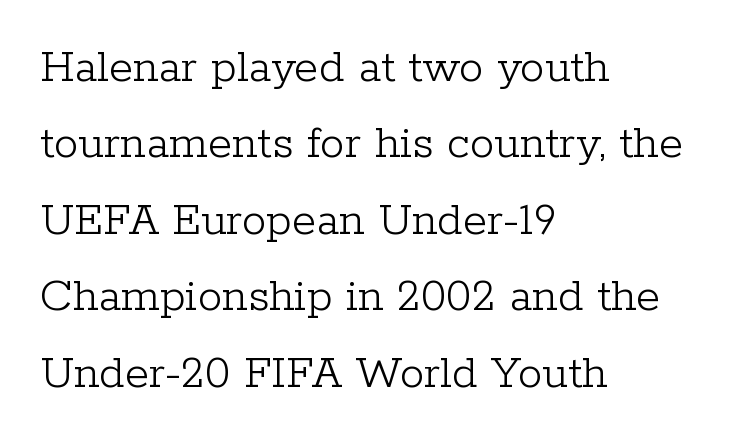
Unmarked baselines from the first word to the last. What stands out about the letter spacing? Nothing — it is the standard amount. A typesetter would mark this as roman, not italic. The space between consecutive lines is moderate.
